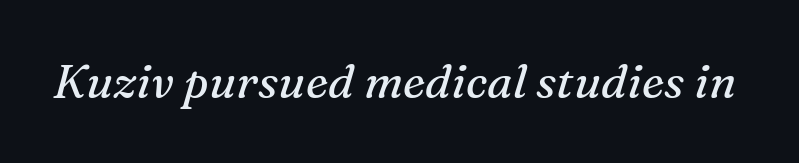
Quick note: italic. Do the characters align in a grid? No, the font is proportional. No letter is thick-stroked: the sample isn't bold. Classification — serif. A clean baseline with only descenders dipping below it.
